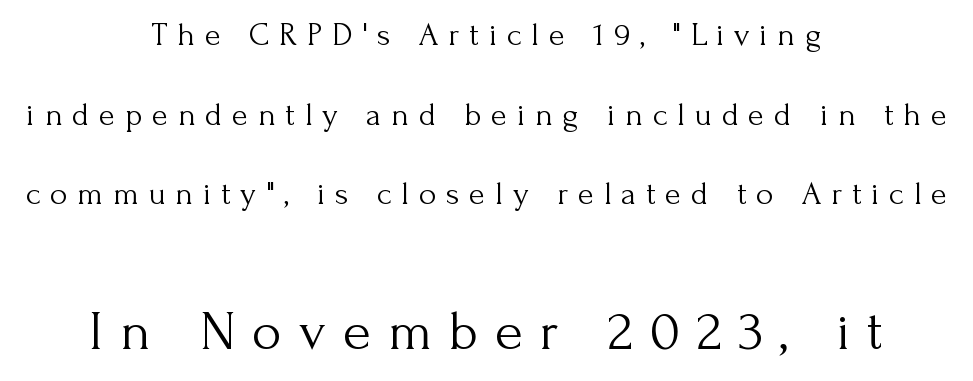
Horizontal alignment here is central, giving a formal, balanced look. What's the leading like? Stretched, with rows far apart. The face used here is proportionally spaced, like ordinary book or web type. Is the type heavy? It reads as light-to-regular instead. The area under the type is left untouched. These lines have a slow, spaced-out rhythm from letter to letter.
